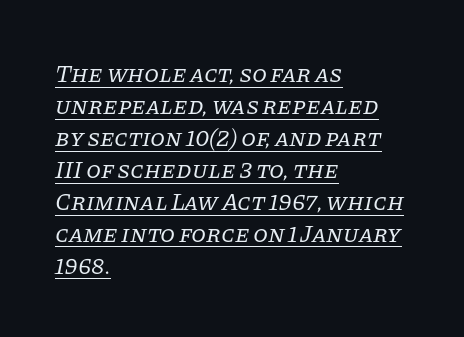
Q: Is the text bold? A: No.
Q: Is the text italic (slanted)? A: Yes, it leans right by about 11 degrees.
Q: Is the text underlined? A: Yes.
Q: How is the paragraph aligned? A: Left-aligned.
Q: Is the spacing between letters normal or unusually wide? A: Normal.
Q: Is the spacing between lines tight, normal or loose? A: Normal.
